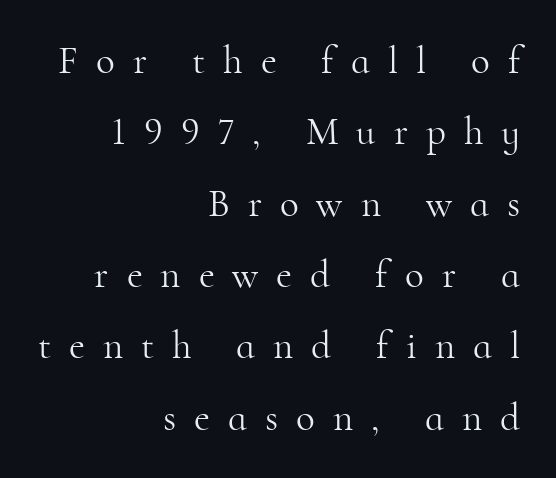
Q: Is the text bold? A: No.
Q: Is the text italic (slanted)? A: No, it is upright.
Q: Is the typeface a serif or a sans-serif typeface? A: Serif.
Q: Is the text underlined? A: No.
Q: How is the paragraph aligned? A: Right-aligned.
Q: Is the spacing between letters normal or unusually wide? A: Unusually wide.
Q: Width (condensed, normal, or wide)? A: Normal.
Q: Stroke contrast? A: High.
Q: x-height? A: Small.
Q: Monospaced? A: No.
